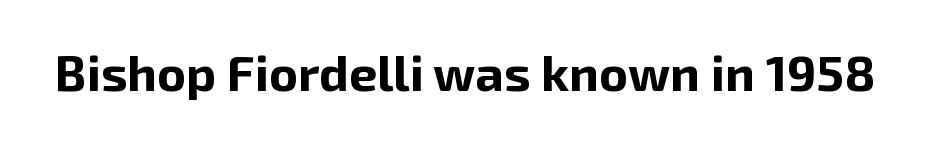
I'd call this a sans setting — the letters go barefoot. Does extra space separate the letters? No, they use regular spacing. Each letter keeps its own natural width here, so spacing adapts to shape. Beneath every word, the page is bare. These lines carry a lot of weight — the face is fully bold. Do the letters lean? They stand straight.
